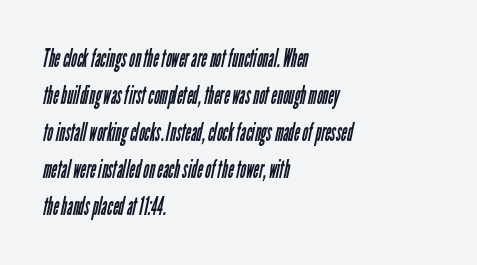
Layout note: lines flush left. You could call the tracking neutral — neither tight nor loose. Type without underlining. How would I describe the line gaps? Plain and ordinary. Bold? No — there's no thickening of the strokes.
